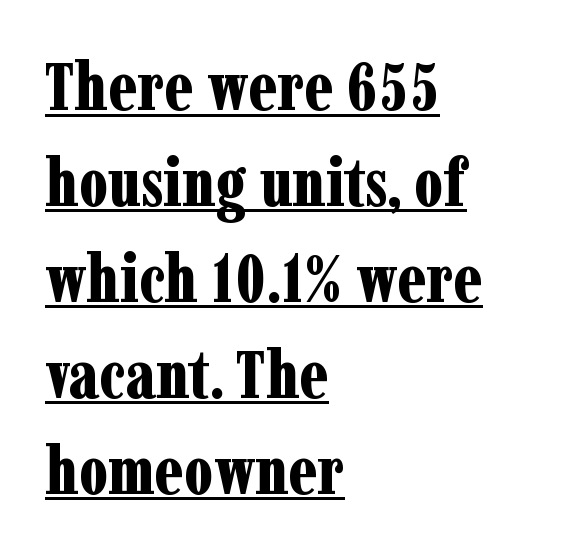
Q: Is the text bold? A: Yes.
Q: Is the text italic (slanted)? A: No, it is upright.
Q: Is the typeface a serif or a sans-serif typeface? A: Serif.
Q: Is the text underlined? A: Yes.
Q: How is the paragraph aligned? A: Left-aligned.
Q: Is the spacing between letters normal or unusually wide? A: Normal.
Q: Is the spacing between lines tight, normal or loose? A: Normal.
Q: Width (condensed, normal, or wide)? A: Condensed.
Q: Stroke contrast? A: Low.
Q: x-height? A: Medium.
Q: Monospaced? A: No.
